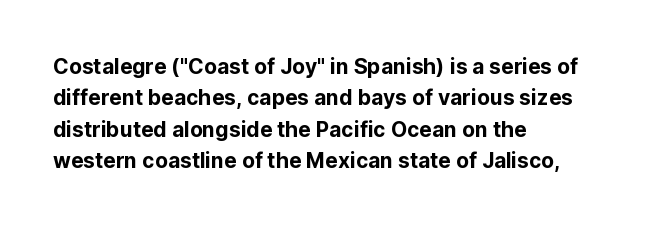
The compositor pushed each line to the left boundary. The designer left line spacing at the default. The rendering keeps characters at their native spacing. No italicization has been applied; the sample stays upright. Clear beneath every line of the passage.
